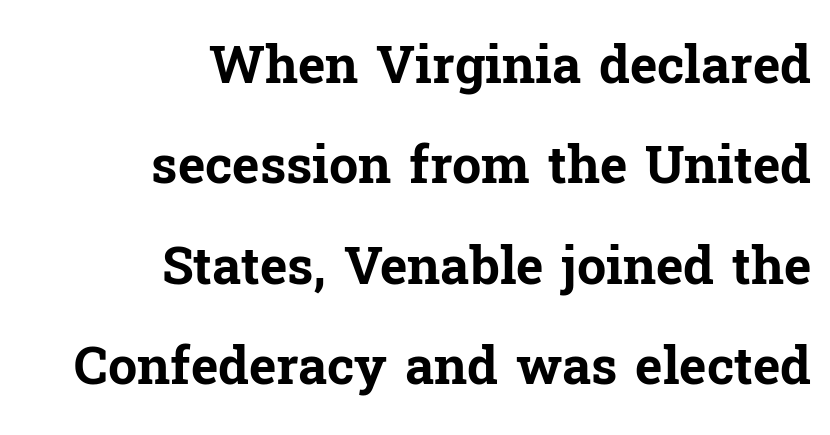
{"serif": "yes", "italic": "no", "bold": "yes", "weight": "bold", "width": "normal", "stroke_contrast": "low", "x_height": "medium", "monospaced": "no", "underline": "no", "align": "right", "line_spacing": "loose", "line_spacing_ratio": 1.93, "letter_spacing": "normal", "letter_spacing_em": 0.0, "glyph_px": 52}
